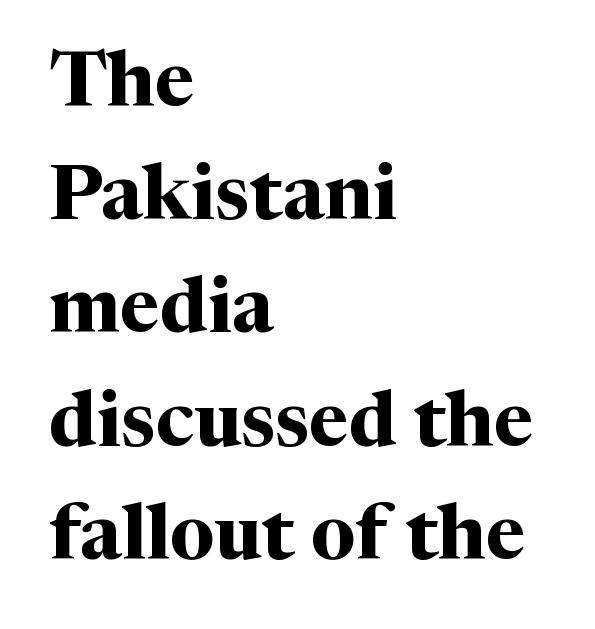
{"serif": "yes", "italic": "no", "bold": "yes", "weight": "bold", "width": "normal", "stroke_contrast": "medium", "x_height": "medium", "monospaced": "no", "underline": "no", "align": "left", "line_spacing": "normal", "line_spacing_ratio": 1.47, "letter_spacing": "normal", "letter_spacing_em": 0.0, "glyph_px": 77}
